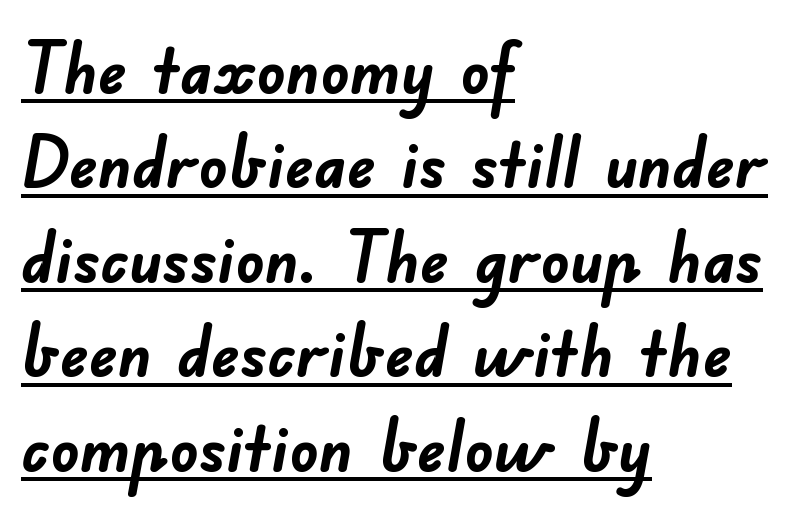
The image shows 71 px semibold sans-serif type; set left-aligned, normal line spacing (1.33x), normal letter spacing, underlined; low stroke contrast and a small x-height.
